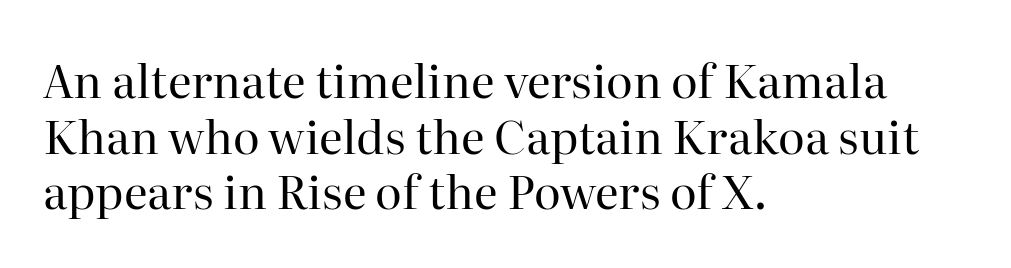
The area under the type is left untouched. Ascenders rise straight up at ninety degrees. Line beginnings align vertically; line endings do not. Character widths vary here, with narrow letters taking less room than wide ones. This rendering leaves character spacing at its baseline value.
